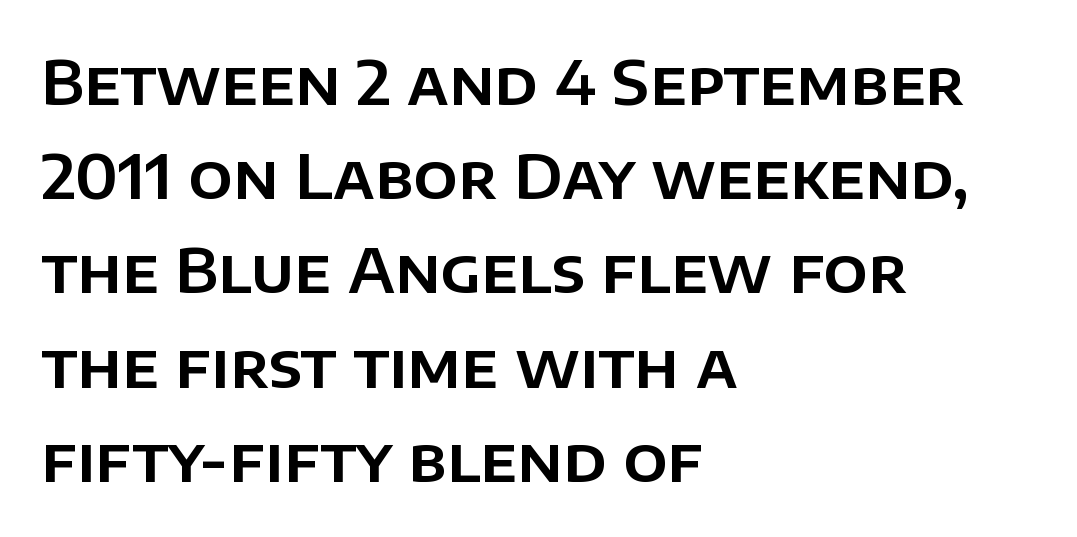
The image shows 62 px sans-serif type, upright; set left-aligned, normal line spacing (1.52x), normal letter spacing, not underlined; low stroke contrast and a large x-height.
